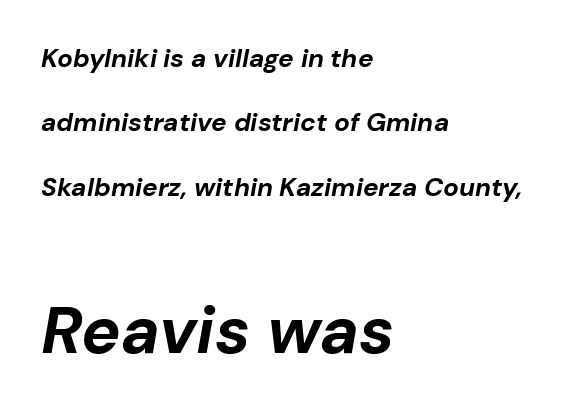
Q: Is the text bold? A: Yes.
Q: Is the text italic (slanted)? A: Yes, it leans right by about 10 degrees.
Q: Is the text underlined? A: No.
Q: How is the paragraph aligned? A: Left-aligned.
Q: Is the spacing between letters normal or unusually wide? A: Normal.
Q: Is the spacing between lines tight, normal or loose? A: Loose.
Q: Which block of text is set in a larger size, the first (top) or the second (bottom)? A: The second (bottom) one.
Q: Width (condensed, normal, or wide)? A: Normal.
Q: Stroke contrast? A: Low.
Q: x-height? A: Medium.
Q: Monospaced? A: No.
